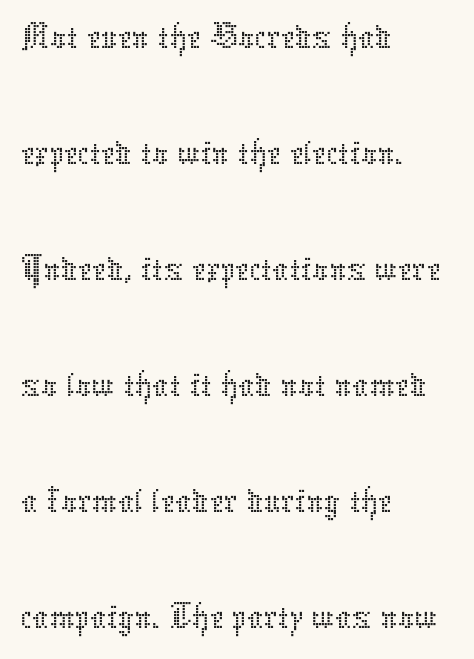
{"italic": "no", "bold": "no", "weight": "thin", "width": "normal", "stroke_contrast": "low", "x_height": "medium", "monospaced": "no", "underline": "no", "align": "left", "line_spacing": "normal", "line_spacing_ratio": 1.45, "letter_spacing": "normal", "letter_spacing_em": 0.0, "glyph_px": 80}
